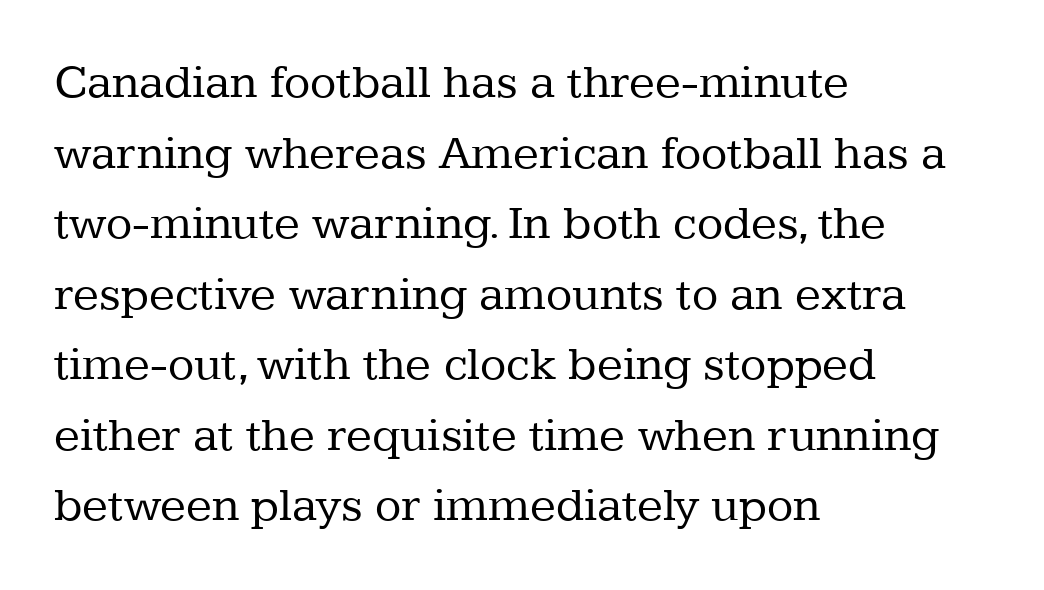
Has an underline been added? It has not. Small tapered or slab feet sit at the stroke ends, so this counts as serif. Heft: none added — not bold. Is the letter spacing exaggerated? No — it looks like the ordinary default. Here the designer chose a conventional face with non-uniform glyph widths.
